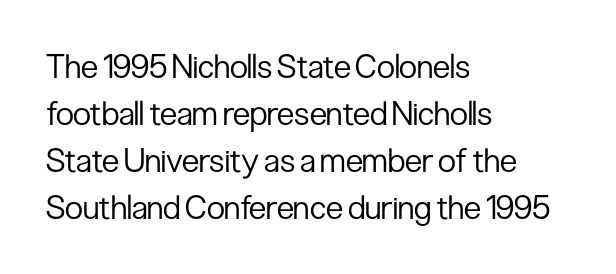
{"serif": "no", "italic": "no", "bold": "no", "weight": "regular", "width": "condensed", "stroke_contrast": "low", "x_height": "medium", "monospaced": "no", "underline": "no", "align": "left", "line_spacing": "normal", "line_spacing_ratio": 1.42, "letter_spacing": "normal", "letter_spacing_em": 0.0, "glyph_px": 33}
